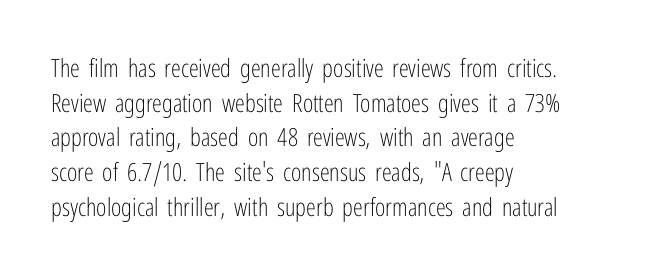
{"italic": "no", "bold": "no", "underline": "no", "align": "left", "line_spacing": "normal", "line_spacing_ratio": 1.39, "letter_spacing": "normal", "letter_spacing_em": 0.0, "glyph_px": 25}
